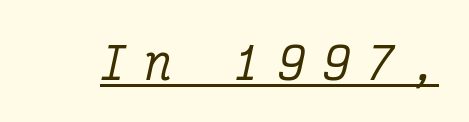
{"serif": "yes", "italic": "yes", "lean": "right", "slant_degrees": 12, "width": "condensed", "stroke_contrast": "medium", "x_height": "medium", "monospaced": "yes", "underline": "yes", "letter_spacing": "wide", "letter_spacing_em": 0.41, "glyph_px": 44}
